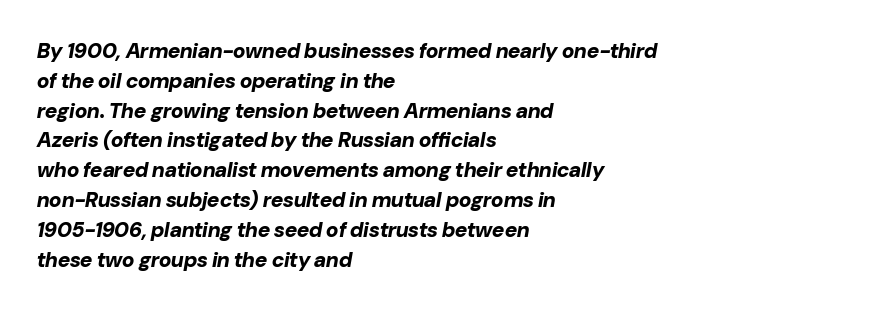
{"italic": "yes", "lean": "right", "slant_degrees": 10, "bold": "yes", "underline": "no", "align": "left", "line_spacing": "normal", "line_spacing_ratio": 1.42, "letter_spacing": "normal", "letter_spacing_em": 0.0, "glyph_px": 21}
